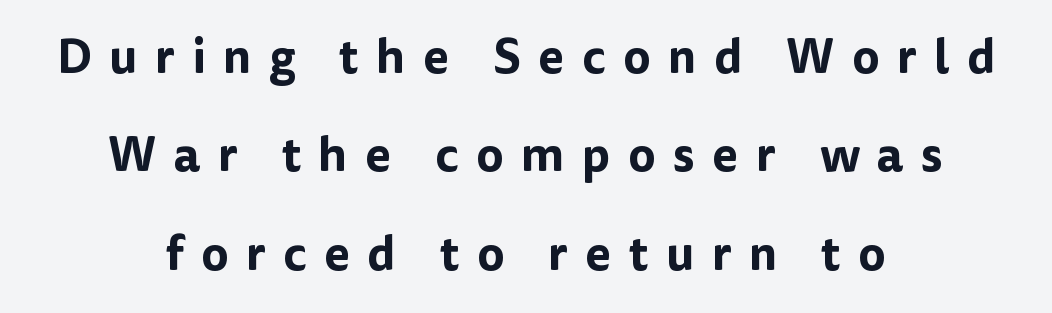
Vertical strokes here are truly vertical. The passage is arranged like a title page — every line centered. The glyphs in this specimen are sans serif. Whoever set this chose breathing room over compactness in the vertical rhythm. Varying glyph widths throughout — classic text-font behaviour.
